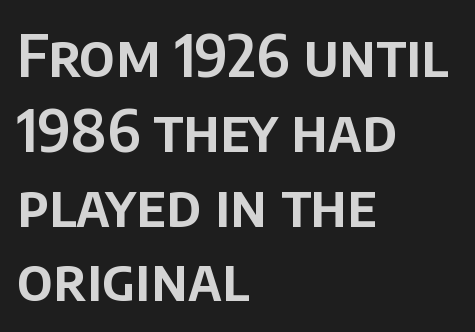
The horizontal fit of the characters is conventional and even. Is this a sans? Yes — the strokes have no serifs. The baseline area is clear. Caption: multi-line text, flush left, ragged right. Evenly set lines give the paragraph a standard silhouette. Style check: upright.
